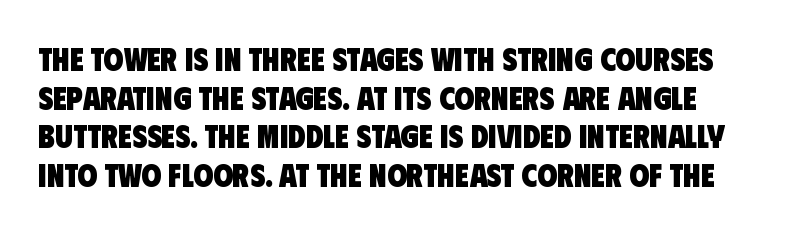
{"serif": "no", "bold": "yes", "weight": "heavy", "width": "condensed", "stroke_contrast": "low", "x_height": "large", "monospaced": "no", "underline": "no", "line_spacing_ratio": 1.21, "letter_spacing": "normal", "letter_spacing_em": 0.0, "glyph_px": 32}
